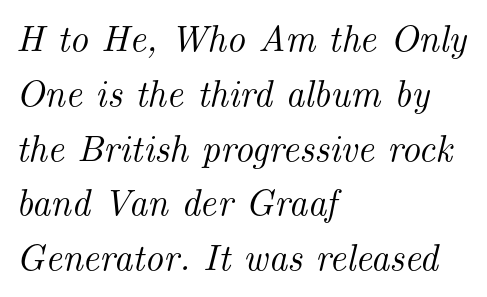
Rows of type keep a routine distance in the vertical direction. What kind of face is this? One with serifs. If you drew a line through each stem, it would be angled. Letters rest on an invisible, unmarked baseline. Line beginnings align vertically; line endings do not.
